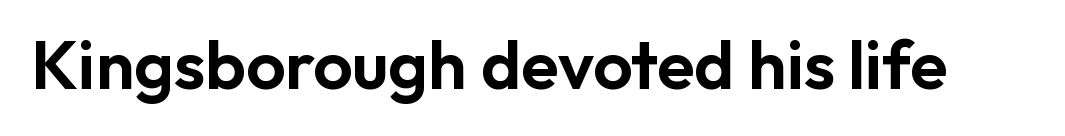
{"serif": "no", "italic": "no", "width": "normal", "stroke_contrast": "low", "x_height": "medium", "monospaced": "no", "underline": "no", "letter_spacing": "normal", "letter_spacing_em": 0.0, "glyph_px": 69}
